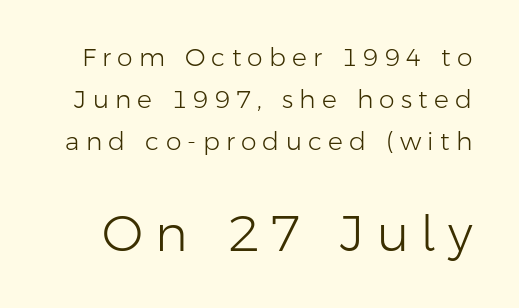
Q: Is the text bold? A: No.
Q: Is the text italic (slanted)? A: No, it is upright.
Q: Is the typeface a serif or a sans-serif typeface? A: Sans-serif.
Q: Is the text underlined? A: No.
Q: Is the spacing between letters normal or unusually wide? A: Unusually wide.
Q: Is the spacing between lines tight, normal or loose? A: Normal.
Q: Which block of text is set in a larger size, the first (top) or the second (bottom)? A: The second (bottom) one.
Q: Width (condensed, normal, or wide)? A: Normal.
Q: Stroke contrast? A: Low.
Q: x-height? A: Medium.
Q: Monospaced? A: No.
